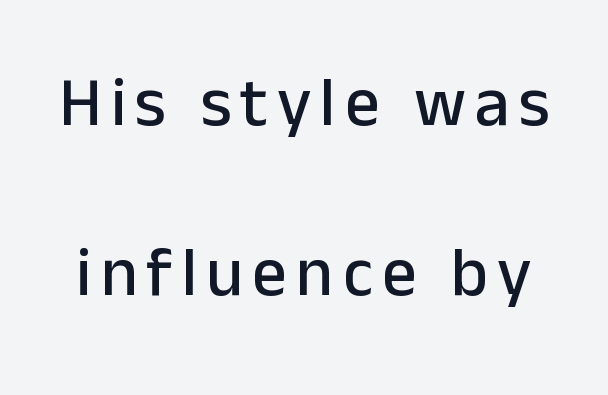
Q: Is the text italic (slanted)? A: No, it is upright.
Q: Is the typeface a serif or a sans-serif typeface? A: Sans-serif.
Q: Is the text underlined? A: No.
Q: Is the spacing between lines tight, normal or loose? A: Loose.
Q: Width (condensed, normal, or wide)? A: Normal.
Q: Stroke contrast? A: Low.
Q: x-height? A: Medium.
Q: Monospaced? A: No.
